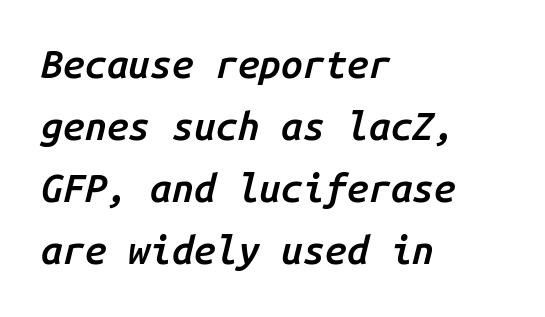
The rag falls on the right side of this text block. Honestly, there is no underline to notice here at all. The text carries the slant typical of an italic or oblique font. The characters look somewhat weighty, a semibold short of true bold.
